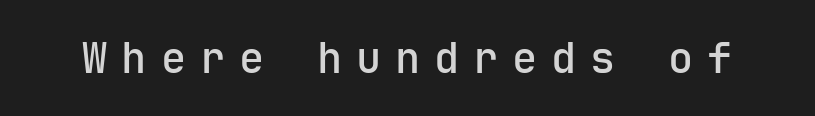
In terms of letterspacing, this is a distinctly airy, spread setting. The specimen reads as upright at a glance. Moderately thickened strokes mark this as semibold type. Each row of text sits above clean, open space.
